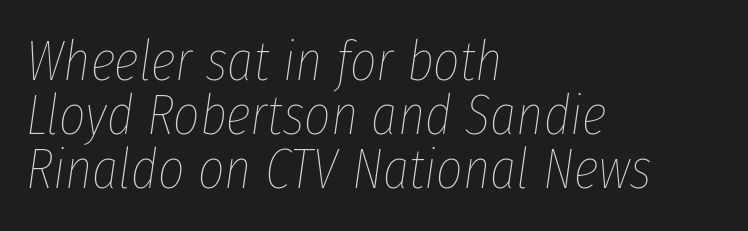
The image shows 57 px thin, condensed type, italic (leaning right); set left-aligned, tight line spacing (0.95x), normal letter spacing, not underlined; low stroke contrast and a medium x-height.
